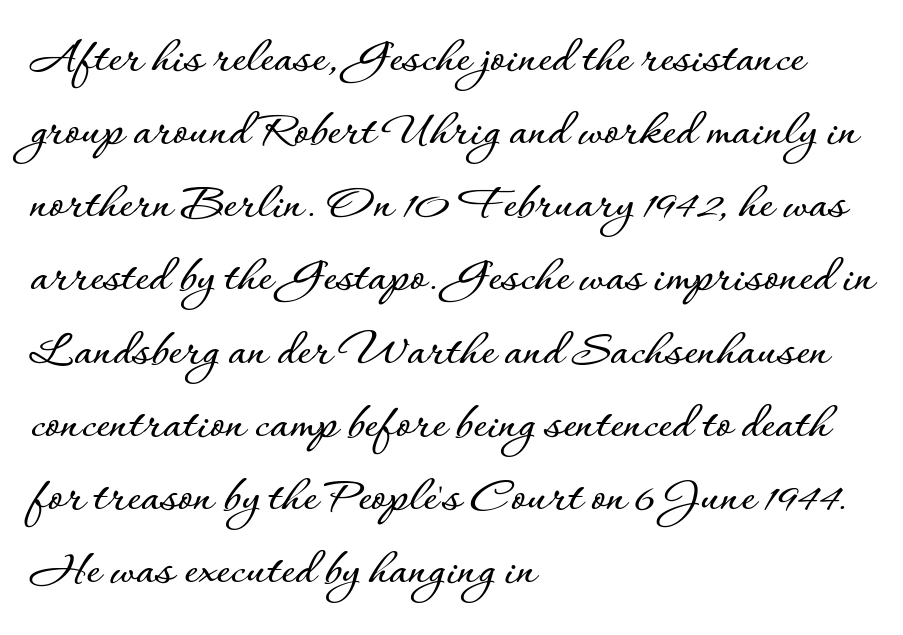
These lines are set flush left with a ragged right edge. Horizontal bands of white between lines are of average thickness. There is no visible air inserted between adjacent glyphs. The face used here is proportionally spaced, like ordinary book or web type.
